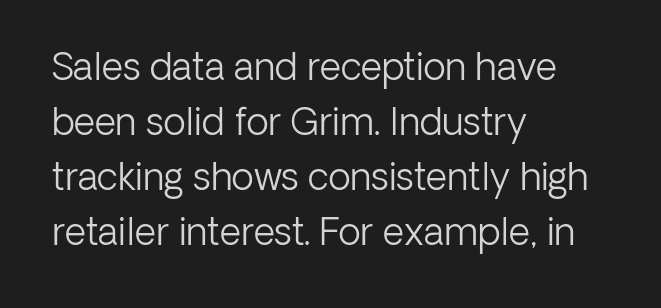
The image shows 37 px light sans-serif type, upright; set left-aligned, normal line spacing (1.49x), normal letter spacing, not underlined; low stroke contrast and a medium x-height.
